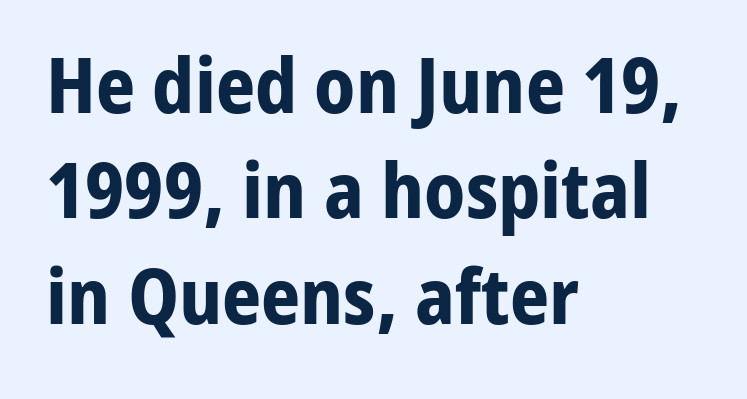
{"serif": "no", "italic": "no", "bold": "yes", "weight": "bold", "width": "normal", "stroke_contrast": "low", "x_height": "medium", "monospaced": "no", "underline": "no", "align": "left", "line_spacing": "normal", "line_spacing_ratio": 1.37, "letter_spacing": "normal", "letter_spacing_em": 0.0, "glyph_px": 77}
